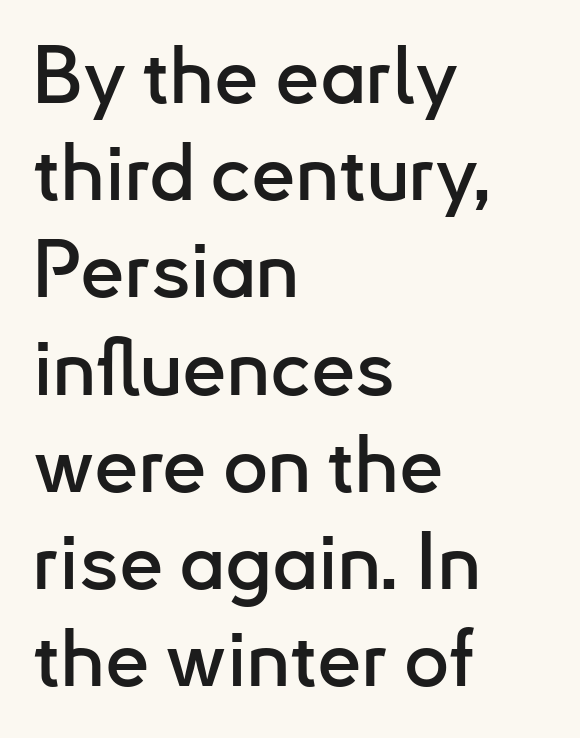
Q: Is the text italic (slanted)? A: No, it is upright.
Q: Is the typeface a serif or a sans-serif typeface? A: Sans-serif.
Q: Is the text underlined? A: No.
Q: How is the paragraph aligned? A: Left-aligned.
Q: Is the spacing between letters normal or unusually wide? A: Normal.
Q: Width (condensed, normal, or wide)? A: Normal.
Q: Stroke contrast? A: Low.
Q: x-height? A: Small.
Q: Monospaced? A: No.
